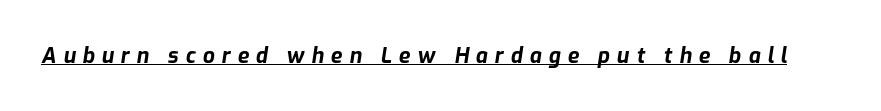
Q: Is the text bold? A: Yes.
Q: Is the text italic (slanted)? A: Yes, it leans right by about 9 degrees.
Q: Is the text underlined? A: Yes.
Q: Is the spacing between letters normal or unusually wide? A: Unusually wide.
